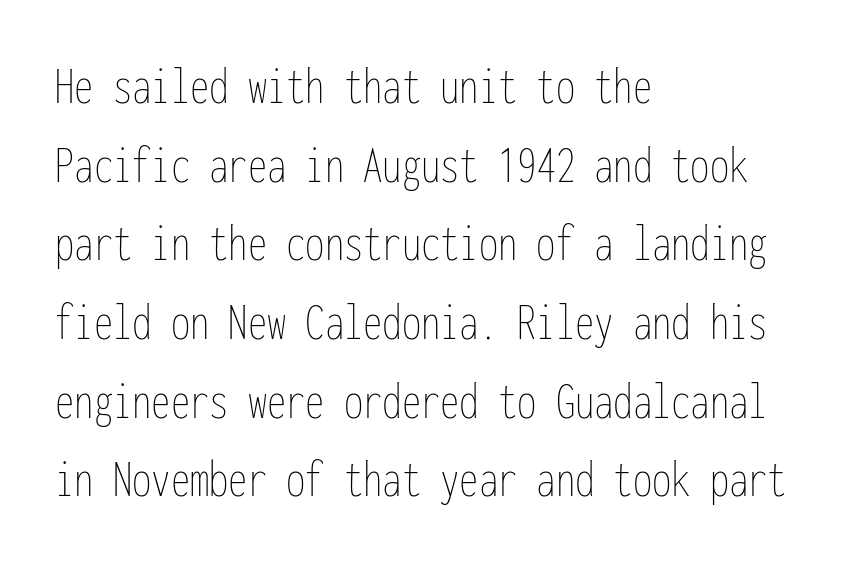
The image shows 55 px thin, condensed type, upright, monospaced; set left-aligned, normal line spacing (1.43x), normal letter spacing, not underlined; low stroke contrast and a medium x-height.
